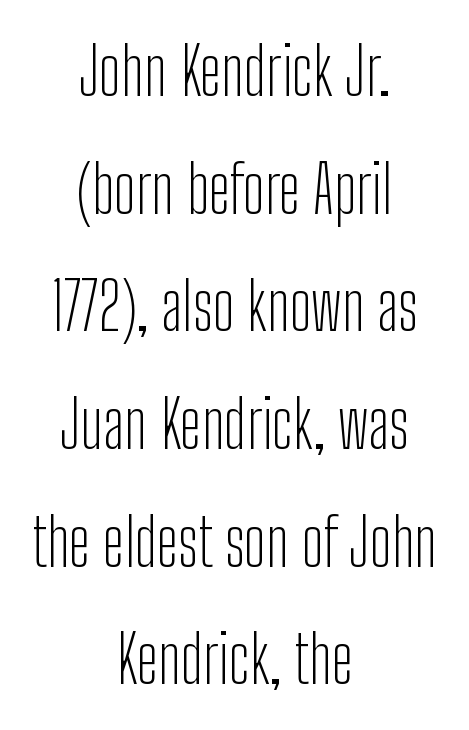
{"serif": "no", "italic": "no", "bold": "no", "weight": "light", "width": "condensed", "stroke_contrast": "low", "x_height": "medium", "monospaced": "no", "underline": "no", "align": "center", "line_spacing_ratio": 1.81, "letter_spacing": "normal", "letter_spacing_em": 0.0, "glyph_px": 65}
